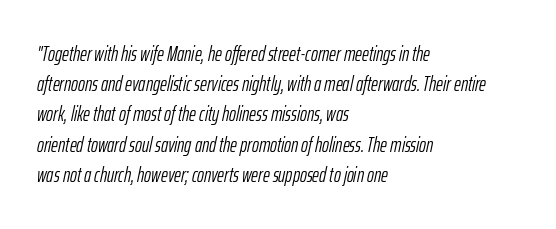
{"italic": "yes", "lean": "right", "slant_degrees": 12, "bold": "no", "underline": "no", "align": "left", "line_spacing": "normal", "line_spacing_ratio": 1.44, "letter_spacing": "normal", "letter_spacing_em": 0.0, "glyph_px": 21}
